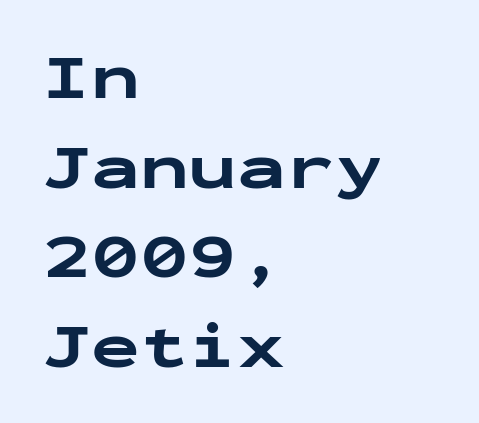
The image shows 65 px bold, wide sans-serif type, upright, monospaced; set left-aligned, normal line spacing (1.38x), normal letter spacing, not underlined; low stroke contrast and a medium x-height.
